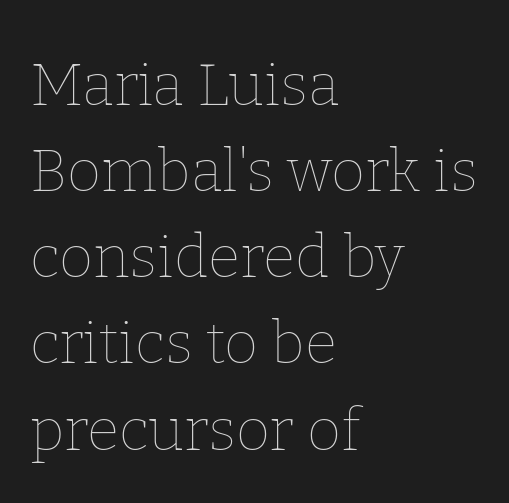
{"italic": "no", "bold": "no", "weight": "thin", "width": "normal", "stroke_contrast": "low", "x_height": "medium", "monospaced": "no", "underline": "no", "align": "left", "line_spacing": "normal", "line_spacing_ratio": 1.46, "letter_spacing": "normal", "letter_spacing_em": 0.0, "glyph_px": 59}
